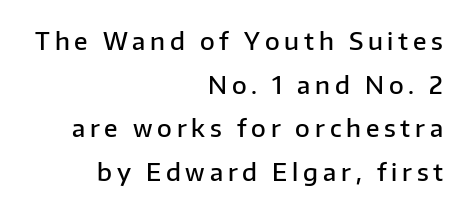
{"italic": "no", "bold": "semi", "underline": "no", "align": "right", "line_spacing_ratio": 1.82, "letter_spacing": "wide", "letter_spacing_em": 0.2, "glyph_px": 24}
